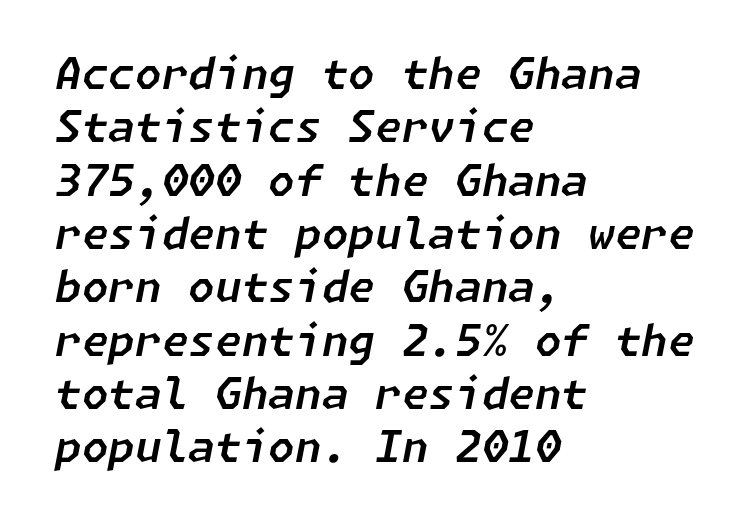
Q: Is the text italic (slanted)? A: Yes, it leans right by about 11 degrees.
Q: Is the text underlined? A: No.
Q: How is the paragraph aligned? A: Left-aligned.
Q: Is the spacing between letters normal or unusually wide? A: Normal.
Q: Width (condensed, normal, or wide)? A: Normal.
Q: Stroke contrast? A: Low.
Q: x-height? A: Medium.
